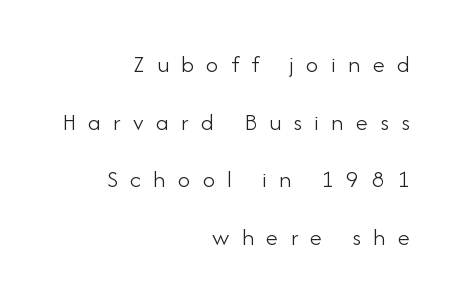
Q: Is the text bold? A: No.
Q: Is the text italic (slanted)? A: No, it is upright.
Q: Is the text underlined? A: No.
Q: How is the paragraph aligned? A: Right-aligned.
Q: Is the spacing between letters normal or unusually wide? A: Unusually wide.
Q: Is the spacing between lines tight, normal or loose? A: Loose.
